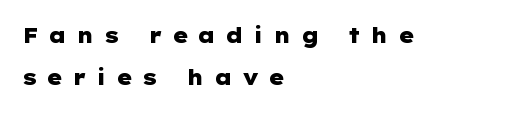
The image shows 21 px bold type, upright; set left-aligned, loose line spacing (2.01x), unusually wide letter spacing (+0.45 em), not underlined.
